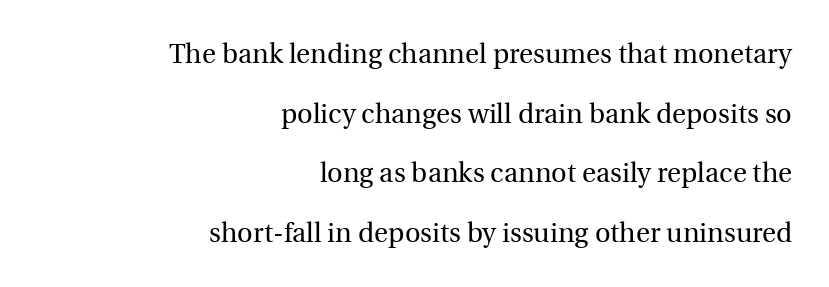
The image shows 27 px text type, upright; set right-aligned, loose line spacing (2.21x), normal letter spacing, not underlined.
